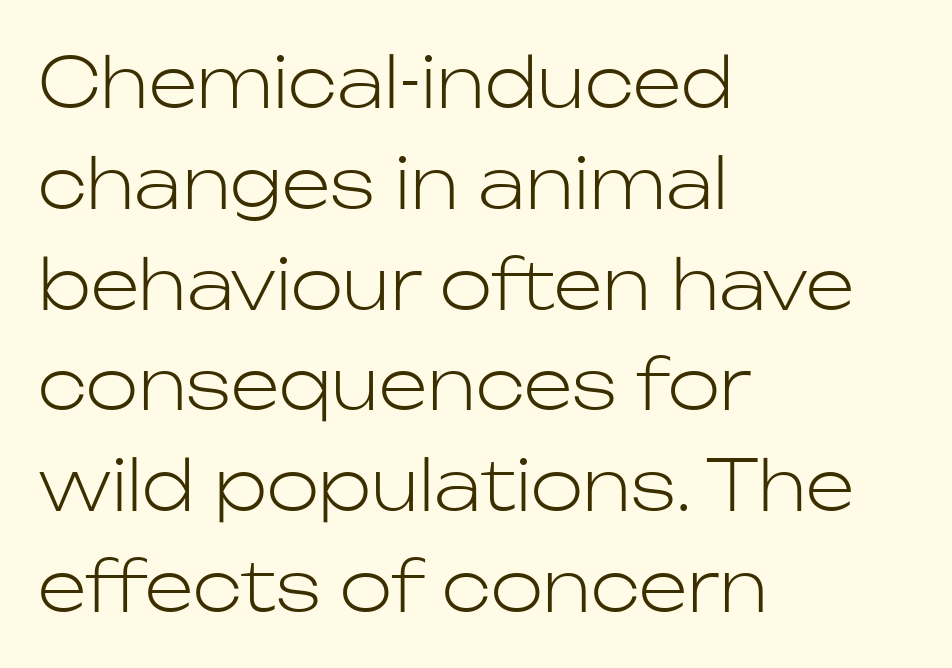
{"serif": "no", "italic": "no", "bold": "no", "weight": "light", "width": "normal", "stroke_contrast": "low", "x_height": "medium", "monospaced": "no", "underline": "no", "align": "left", "line_spacing": "normal", "line_spacing_ratio": 1.44, "letter_spacing": "normal", "letter_spacing_em": 0.0, "glyph_px": 70}
